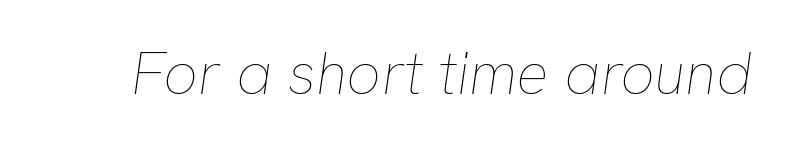
{"italic": "yes", "lean": "right", "slant_degrees": 8, "bold": "no", "weight": "thin", "width": "normal", "stroke_contrast": "low", "x_height": "medium", "monospaced": "no", "underline": "no", "letter_spacing": "normal", "letter_spacing_em": 0.0, "glyph_px": 60}
